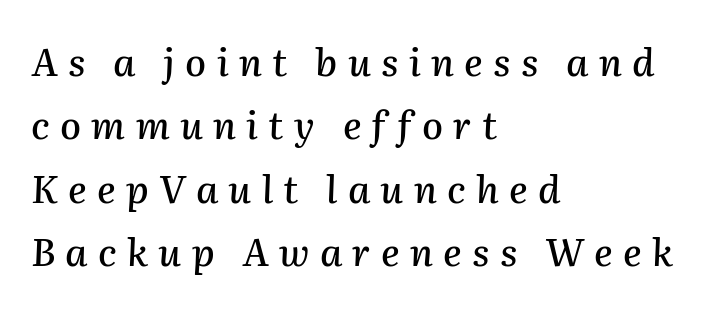
{"italic": "yes", "lean": "right", "slant_degrees": 2, "width": "normal", "stroke_contrast": "medium", "x_height": "medium", "monospaced": "no", "underline": "no", "align": "left", "line_spacing": "normal", "line_spacing_ratio": 1.67, "letter_spacing": "wide", "letter_spacing_em": 0.27, "glyph_px": 38}
